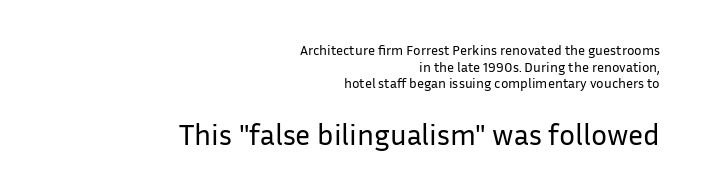
The letterforms sit at book weight or below. Here the glyphs are tracked normally, forming tight word shapes. The face used here is proportionally spaced, like ordinary book or web type. Descender tails drop into unmarked territory.
